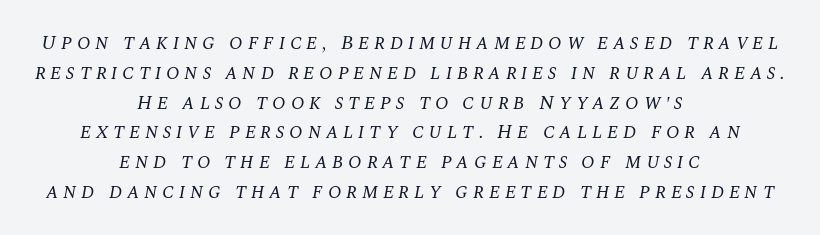
{"italic": "yes", "lean": "right", "slant_degrees": 10, "bold": "no", "underline": "no", "align": "center", "line_spacing": "normal", "line_spacing_ratio": 1.49, "letter_spacing": "wide", "letter_spacing_em": 0.23, "glyph_px": 20}
